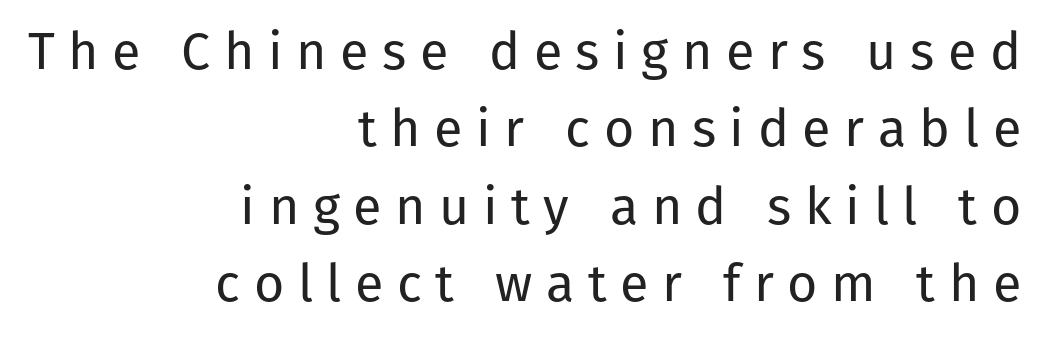
The image shows 52 px regular-weight sans-serif type, upright; set right-aligned, normal line spacing (1.49x), unusually wide letter spacing (+0.26 em), not underlined; low stroke contrast and a medium x-height.
